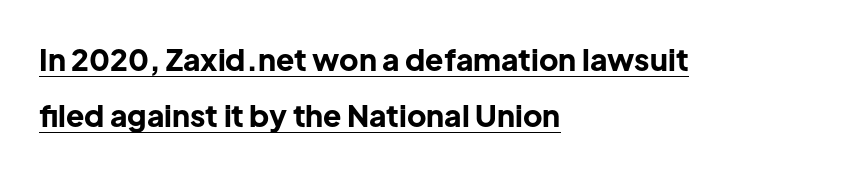
The image shows 30 px bold sans-serif type, upright; set left-aligned, line spacing 1.88x, normal letter spacing, underlined; low stroke contrast and a medium x-height.
